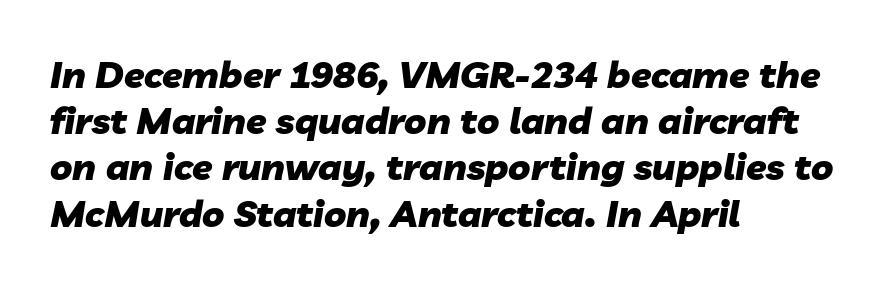
{"italic": "yes", "lean": "right", "slant_degrees": 10, "bold": "yes", "weight": "heavy", "width": "normal", "stroke_contrast": "low", "x_height": "medium", "monospaced": "no", "underline": "no", "align": "left", "line_spacing": "normal", "line_spacing_ratio": 1.25, "letter_spacing": "normal", "letter_spacing_em": 0.0, "glyph_px": 37}
